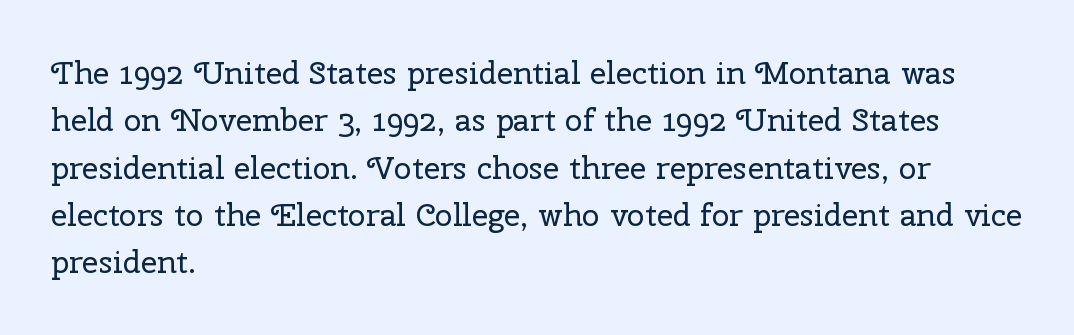
Regarding serifs, this sample has them. The string is rendered with underlining switched off. The passage shown is typed in a proportional face where columns would drift. The type sits square on the baseline with zero lean. The rows are spaced the way most documents space them.
